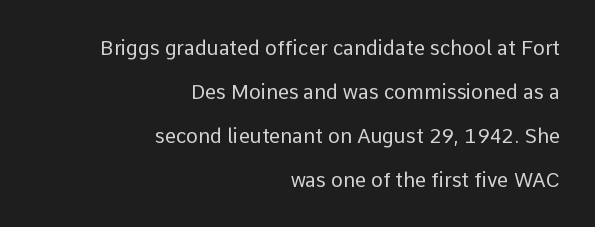
Q: Is the text bold? A: No.
Q: Is the text italic (slanted)? A: No, it is upright.
Q: Is the text underlined? A: No.
Q: How is the paragraph aligned? A: Right-aligned.
Q: Is the spacing between letters normal or unusually wide? A: Normal.
Q: Is the spacing between lines tight, normal or loose? A: Loose.
